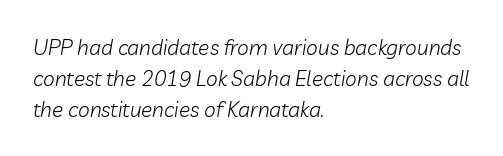
The image shows 21 px text type, italic (leaning right); set left-aligned, normal line spacing (1.47x), normal letter spacing, not underlined.
